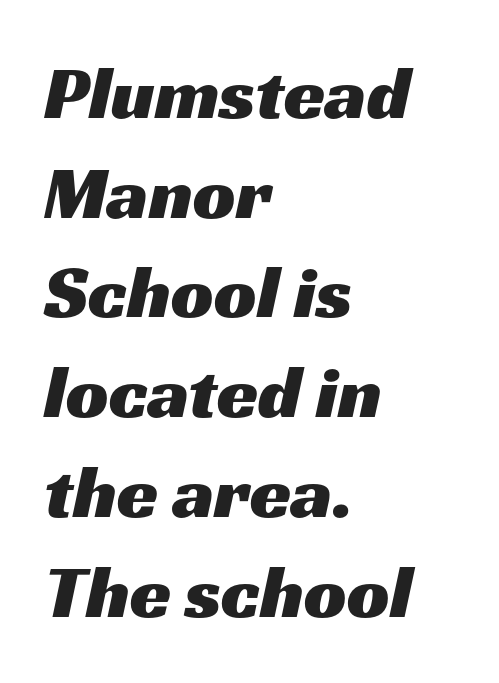
The image shows 75 px wide sans-serif type; set left-aligned, normal line spacing (1.33x), normal letter spacing, not underlined; medium stroke contrast and a medium x-height.
